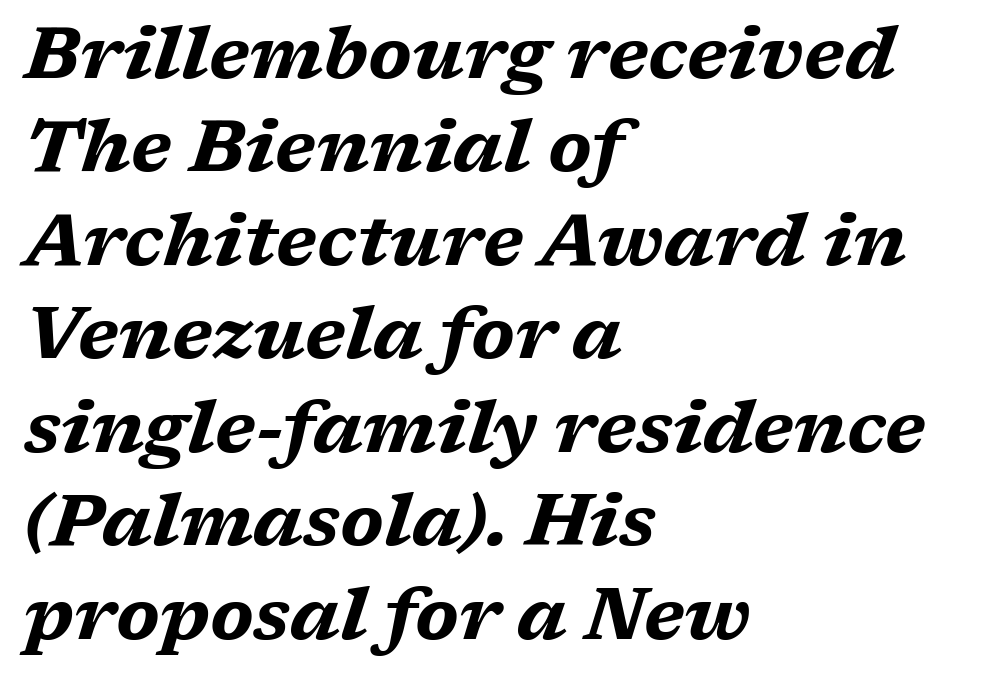
Q: Is the text bold? A: Yes.
Q: Is the text italic (slanted)? A: Yes, it leans right by about 17 degrees.
Q: Is the text underlined? A: No.
Q: How is the paragraph aligned? A: Left-aligned.
Q: Is the spacing between letters normal or unusually wide? A: Normal.
Q: Is the spacing between lines tight, normal or loose? A: Normal.
Q: Width (condensed, normal, or wide)? A: Wide.
Q: Stroke contrast? A: Medium.
Q: x-height? A: Medium.
Q: Monospaced? A: No.
